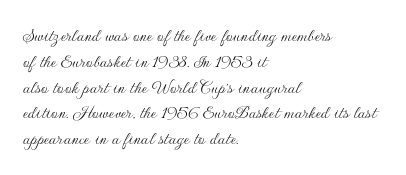
Interline gaps are of average width in this sample. Tracking here is standard; glyphs follow each other at the usual distance. Stroke mass is kept to a normal reading level or below. Beneath every word, the page is bare. Leftover space on each line is placed entirely after the last word.
